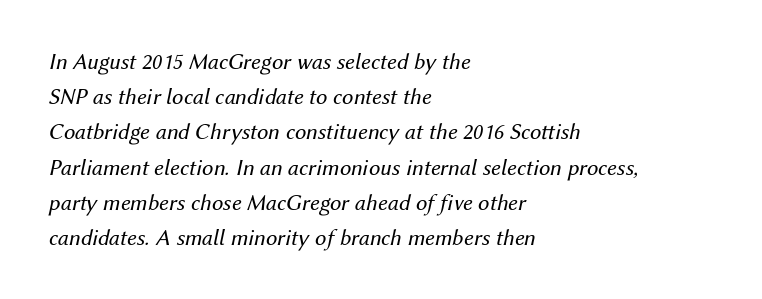
{"italic": "yes", "lean": "right", "slant_degrees": 12, "bold": "no", "underline": "no", "align": "left", "line_spacing": "normal", "line_spacing_ratio": 1.53, "letter_spacing": "normal", "letter_spacing_em": 0.0, "glyph_px": 23}
